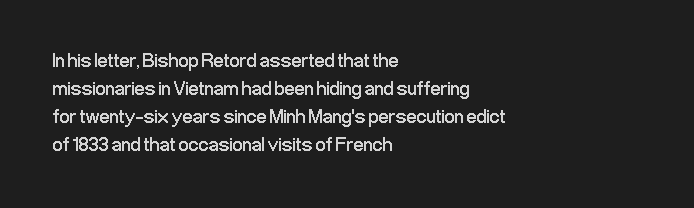
A roman cut, with each character standing at attention. Compared with a centered layout, this one pins lines to the left instead. Evenly set lines give the paragraph a standard silhouette. Heft: none added — not bold. The baseline area is clear.
